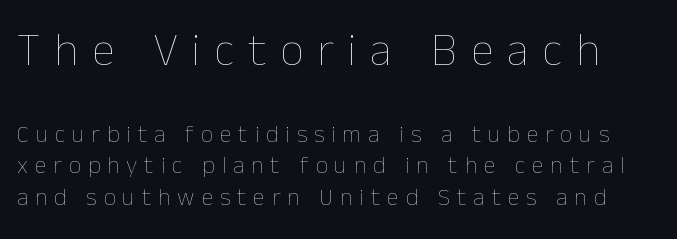
The image shows 47 px thin type, upright; set normal line spacing (1.32x), unusually wide letter spacing (+0.29 em), not underlined; the first (top) block is 1.96x larger; low stroke contrast and a medium x-height.
